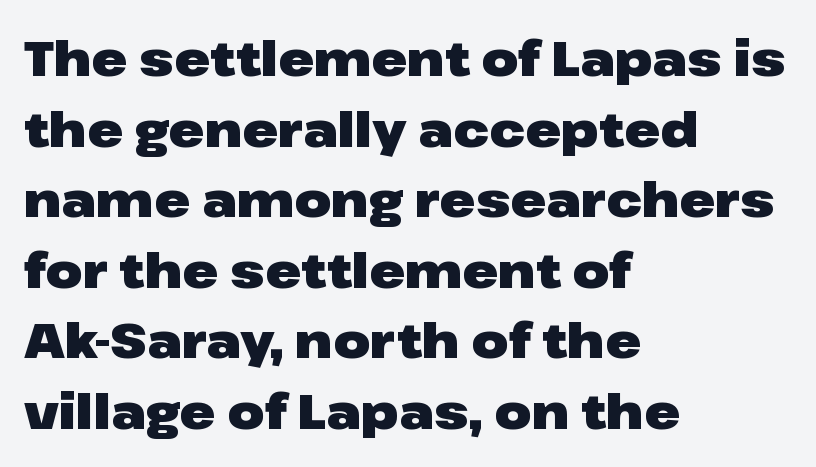
What kind of face is this? One without serifs — a sans. The face used here has the dense, thick strokes of a bold. The leading is moderate, giving the passage an even texture. Anything drawn beneath the words? Only blank space. The ragged edge is on the right, which tells us the setting is flush left. Posture: vertical.
